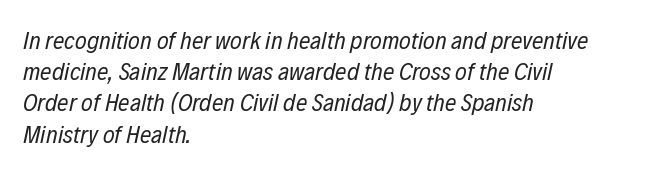
Q: Is the text bold? A: No.
Q: Is the text italic (slanted)? A: Yes, it leans right by about 12 degrees.
Q: Is the text underlined? A: No.
Q: How is the paragraph aligned? A: Left-aligned.
Q: Is the spacing between letters normal or unusually wide? A: Normal.
Q: Is the spacing between lines tight, normal or loose? A: Normal.
